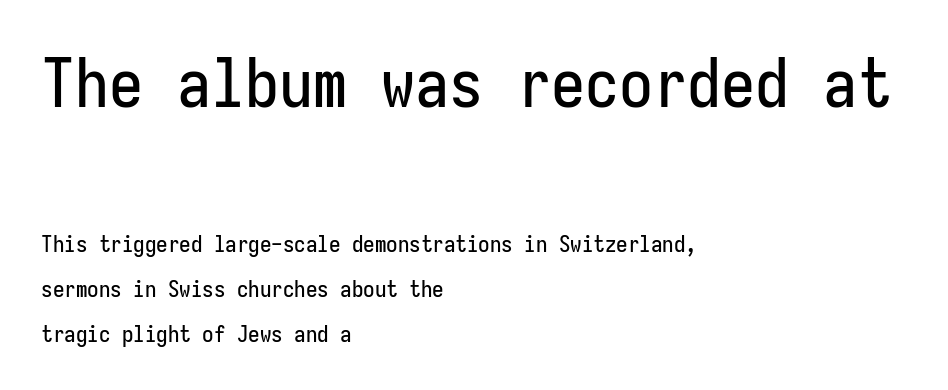
{"serif": "no", "italic": "no", "width": "condensed", "stroke_contrast": "low", "x_height": "medium", "monospaced": "yes", "underline": "no", "align": "left", "line_spacing": "loose", "line_spacing_ratio": 1.96, "letter_spacing": "normal", "letter_spacing_em": 0.0, "larger_block": "first", "size_ratio": 2.96, "glyph_px": 68}
